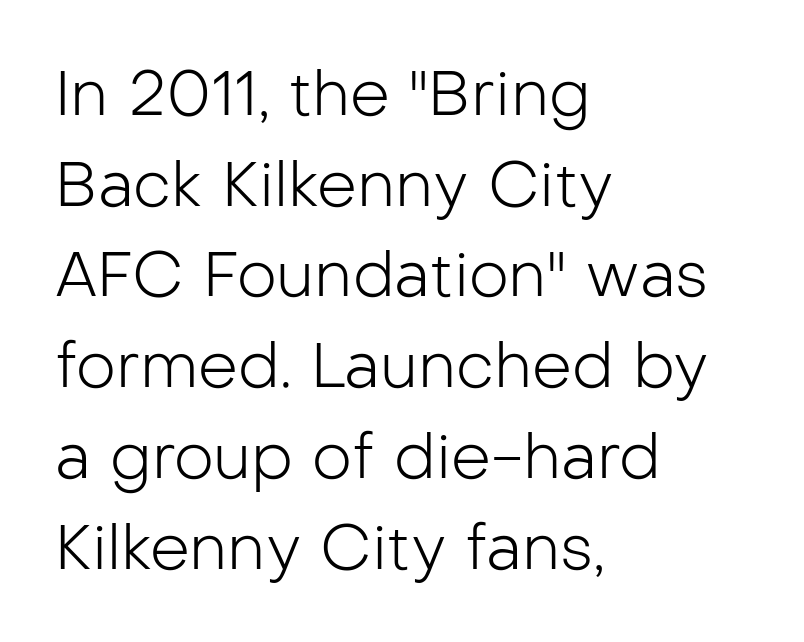
The font sits on the lighter half of the weight spectrum, regular included. The zone under the glyphs is completely vacant. Regarding serifs, this sample does without them. When letters stand straight like this, we call the style roman or upright. The face used here is rendered with its standard letterfit.
